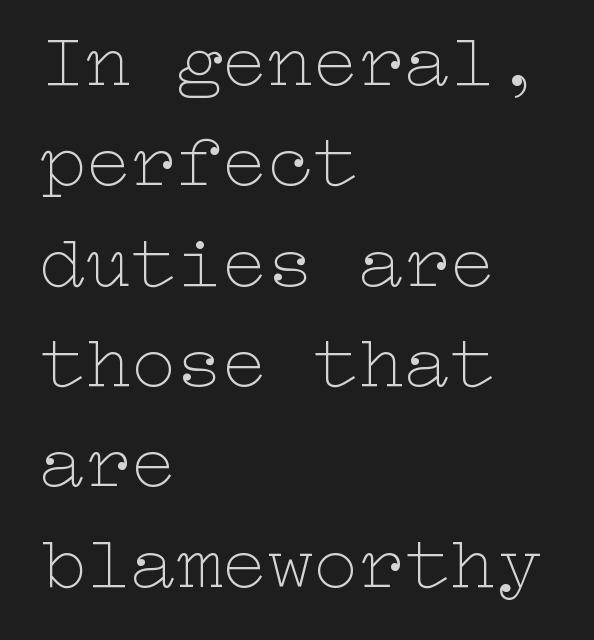
Q: Is the text bold? A: No.
Q: Is the text italic (slanted)? A: No, it is upright.
Q: Is the text underlined? A: No.
Q: How is the paragraph aligned? A: Left-aligned.
Q: Is the spacing between letters normal or unusually wide? A: Normal.
Q: Is the spacing between lines tight, normal or loose? A: Normal.
Q: Width (condensed, normal, or wide)? A: Wide.
Q: Stroke contrast? A: Low.
Q: x-height? A: Medium.
